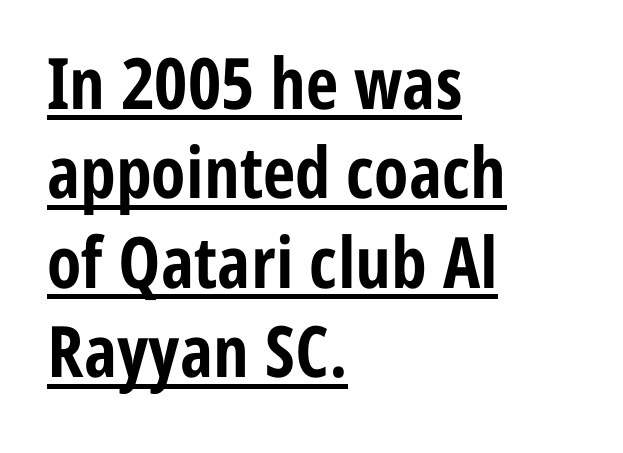
{"serif": "no", "italic": "no", "bold": "yes", "weight": "bold", "width": "condensed", "stroke_contrast": "low", "x_height": "medium", "monospaced": "no", "underline": "yes", "align": "left", "line_spacing": "normal", "line_spacing_ratio": 1.26, "letter_spacing": "normal", "letter_spacing_em": 0.0, "glyph_px": 71}
